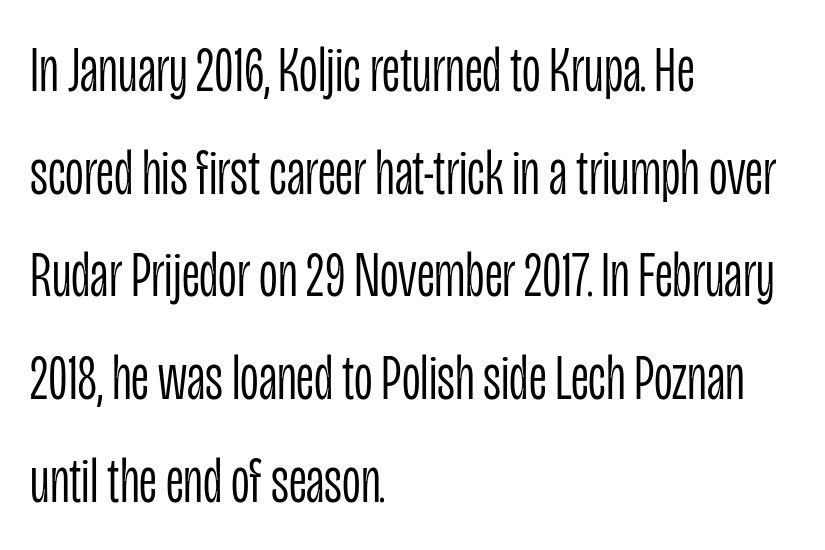
{"serif": "no", "italic": "no", "bold": "no", "weight": "light", "width": "condensed", "stroke_contrast": "low", "x_height": "large", "monospaced": "no", "underline": "no", "align": "left", "line_spacing": "normal", "line_spacing_ratio": 1.58, "letter_spacing": "normal", "letter_spacing_em": 0.0, "glyph_px": 65}
